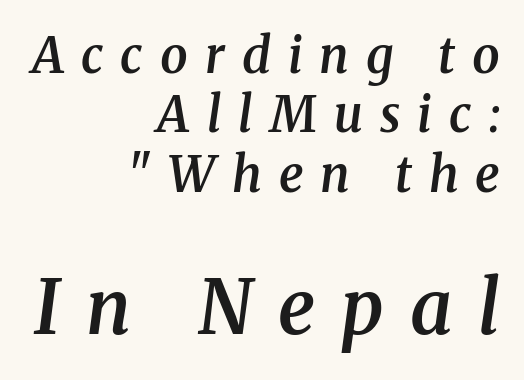
The image shows 74 px semibold serif type, italic (leaning right); set right-aligned, line spacing 1.21x, unusually wide letter spacing (+0.35 em), not underlined; the second (bottom) block is 1.51x larger; medium stroke contrast and a medium x-height.
